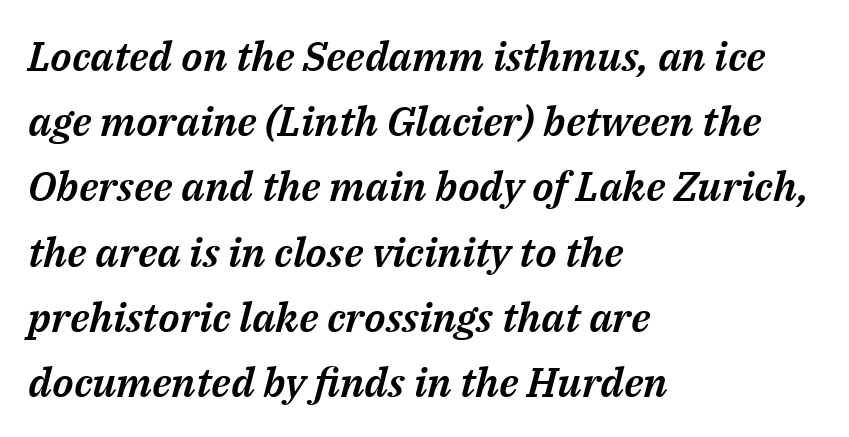
{"italic": "yes", "lean": "right", "slant_degrees": 14, "width": "normal", "stroke_contrast": "medium", "x_height": "medium", "monospaced": "no", "underline": "no", "align": "left", "line_spacing": "normal", "line_spacing_ratio": 1.59, "letter_spacing": "normal", "letter_spacing_em": 0.0, "glyph_px": 41}
